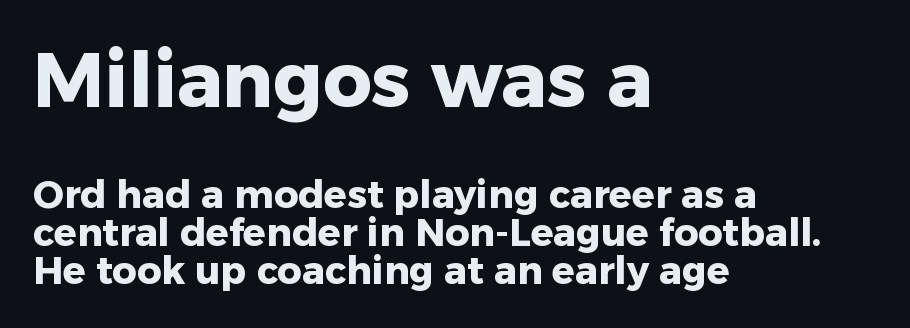
Vertically, the passage feels compressed, each row crowding the next. Upright lettering throughout. Each glyph is drawn with heavy, bold strokes. Character size in the leading block exceeds that of the trailing block. Decoration check: the copy has no underline.
